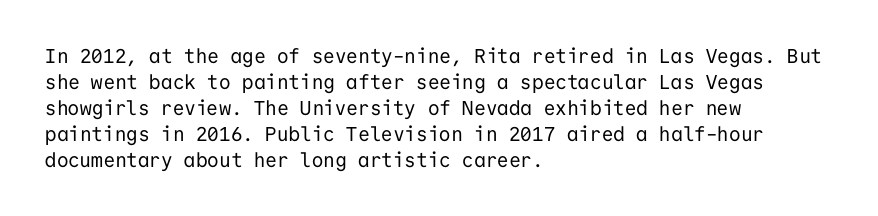
{"italic": "no", "bold": "no", "underline": "no", "align": "left", "line_spacing": "normal", "line_spacing_ratio": 1.3, "letter_spacing": "normal", "letter_spacing_em": 0.0, "glyph_px": 20}
